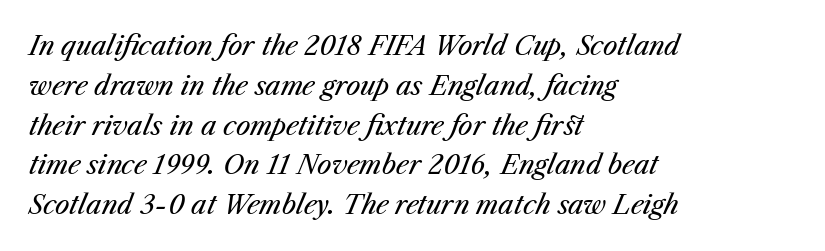
Q: Is the text bold? A: No.
Q: Is the text italic (slanted)? A: Yes, it leans right by about 23 degrees.
Q: Is the text underlined? A: No.
Q: How is the paragraph aligned? A: Left-aligned.
Q: Is the spacing between letters normal or unusually wide? A: Normal.
Q: Is the spacing between lines tight, normal or loose? A: Normal.
